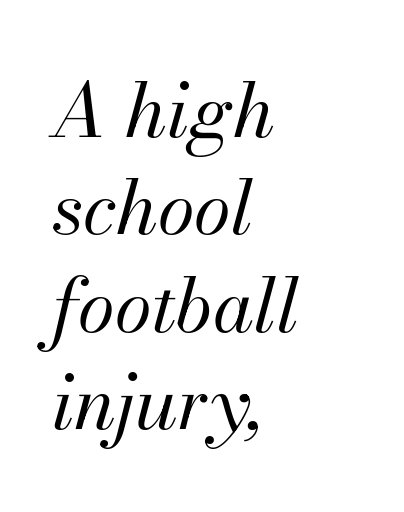
Q: Is the text bold? A: No.
Q: Is the text italic (slanted)? A: Yes, it leans right by about 13 degrees.
Q: Is the text underlined? A: No.
Q: How is the paragraph aligned? A: Left-aligned.
Q: Is the spacing between letters normal or unusually wide? A: Normal.
Q: Is the spacing between lines tight, normal or loose? A: Normal.
Q: Width (condensed, normal, or wide)? A: Normal.
Q: Stroke contrast? A: Medium.
Q: x-height? A: Small.
Q: Monospaced? A: No.
